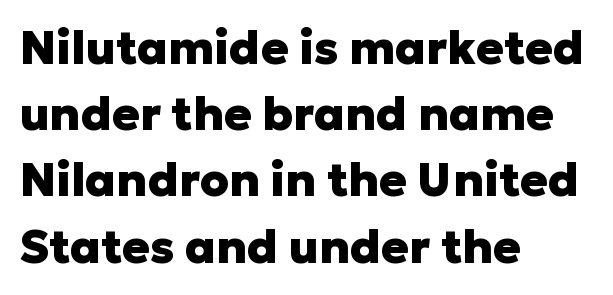
{"serif": "no", "italic": "no", "bold": "yes", "weight": "heavy", "width": "normal", "stroke_contrast": "low", "x_height": "medium", "monospaced": "no", "underline": "no", "align": "left", "line_spacing": "normal", "line_spacing_ratio": 1.44, "letter_spacing": "normal", "letter_spacing_em": 0.0, "glyph_px": 46}
